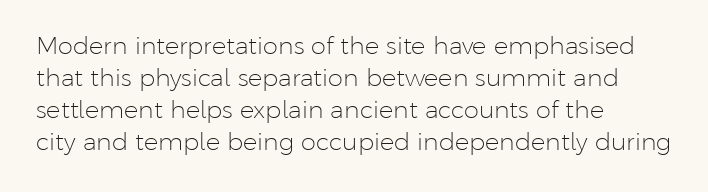
The image shows 24 px text type, upright; set left-aligned, normal line spacing (1.34x), normal letter spacing, not underlined.
